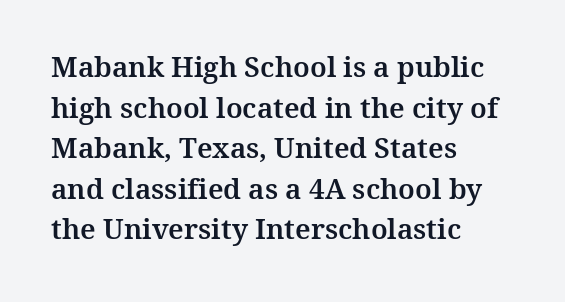
The image shows 28 px serif type, upright; set left-aligned, normal line spacing (1.45x), normal letter spacing, not underlined; medium stroke contrast and a medium x-height.
